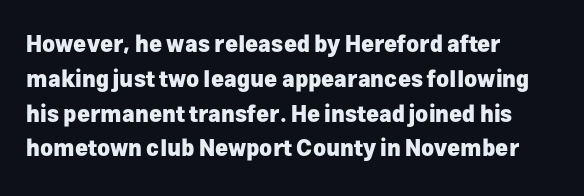
The image shows 22 px bold type, upright; set left-aligned, normal line spacing (1.58x), normal letter spacing, not underlined.
